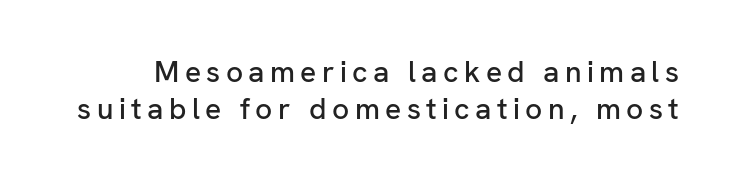
Q: Is the text italic (slanted)? A: No, it is upright.
Q: Is the typeface a serif or a sans-serif typeface? A: Sans-serif.
Q: Is the text underlined? A: No.
Q: Width (condensed, normal, or wide)? A: Normal.
Q: Stroke contrast? A: Low.
Q: x-height? A: Medium.
Q: Monospaced? A: No.
